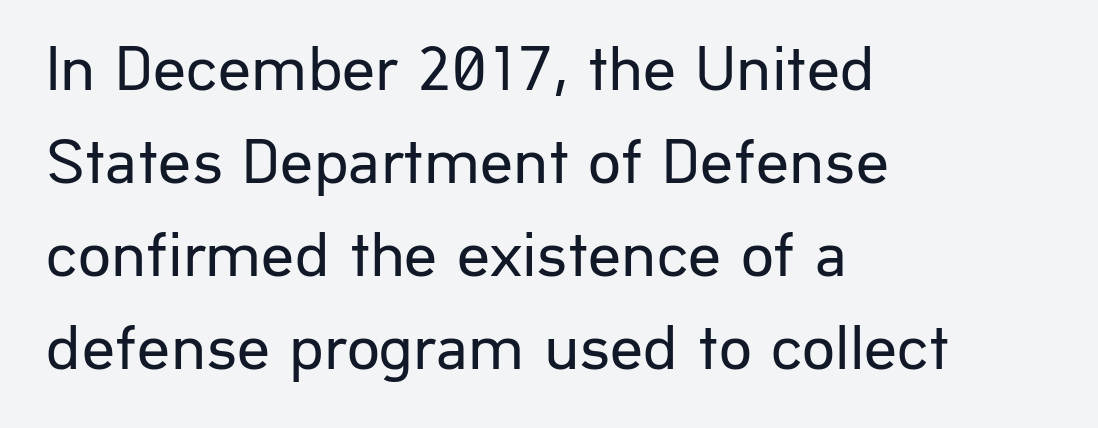
{"serif": "no", "italic": "no", "bold": "no", "weight": "regular", "width": "normal", "stroke_contrast": "low", "x_height": "medium", "monospaced": "no", "underline": "no", "align": "left", "line_spacing": "normal", "line_spacing_ratio": 1.43, "letter_spacing": "normal", "letter_spacing_em": 0.0, "glyph_px": 65}
